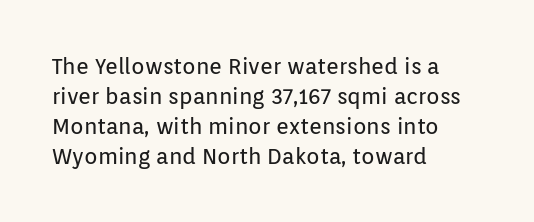
Q: Is the text bold? A: No.
Q: Is the text italic (slanted)? A: No, it is upright.
Q: Is the text underlined? A: No.
Q: How is the paragraph aligned? A: Left-aligned.
Q: Is the spacing between letters normal or unusually wide? A: Normal.
Q: Is the spacing between lines tight, normal or loose? A: Normal.
